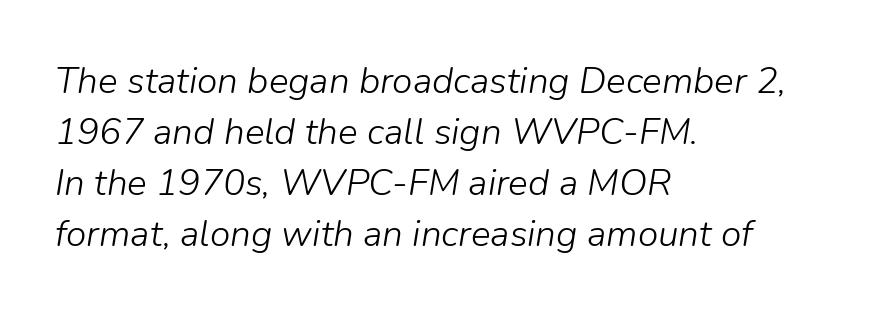
Q: Is the text bold? A: No.
Q: Is the text italic (slanted)? A: Yes, it leans right by about 9 degrees.
Q: Is the text underlined? A: No.
Q: How is the paragraph aligned? A: Left-aligned.
Q: Is the spacing between letters normal or unusually wide? A: Normal.
Q: Is the spacing between lines tight, normal or loose? A: Normal.
Q: Width (condensed, normal, or wide)? A: Normal.
Q: Stroke contrast? A: Low.
Q: x-height? A: Medium.
Q: Monospaced? A: No.
